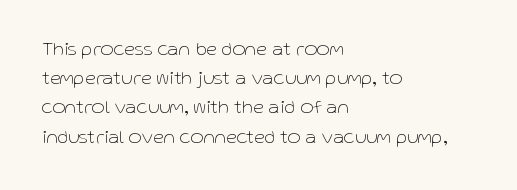
Q: Is the text bold? A: No.
Q: Is the text italic (slanted)? A: No, it is upright.
Q: Is the text underlined? A: No.
Q: How is the paragraph aligned? A: Left-aligned.
Q: Is the spacing between letters normal or unusually wide? A: Normal.
Q: Is the spacing between lines tight, normal or loose? A: Normal.
